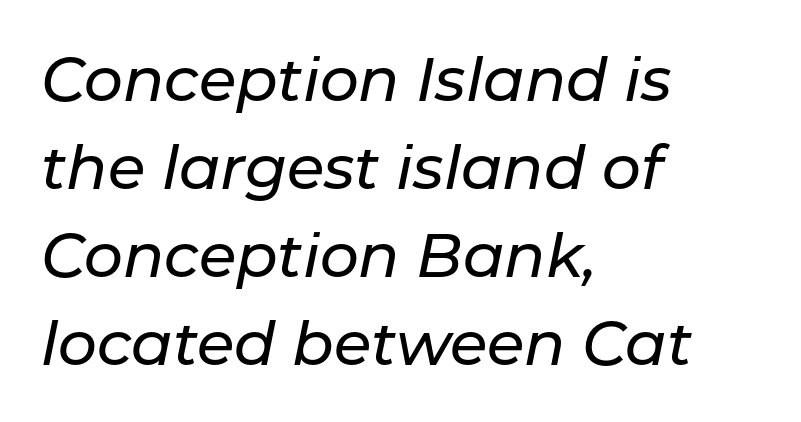
Q: Is the text italic (slanted)? A: Yes, it leans right by about 11 degrees.
Q: Is the text underlined? A: No.
Q: How is the paragraph aligned? A: Left-aligned.
Q: Is the spacing between letters normal or unusually wide? A: Normal.
Q: Is the spacing between lines tight, normal or loose? A: Normal.
Q: Width (condensed, normal, or wide)? A: Normal.
Q: Stroke contrast? A: Low.
Q: x-height? A: Medium.
Q: Monospaced? A: No.
